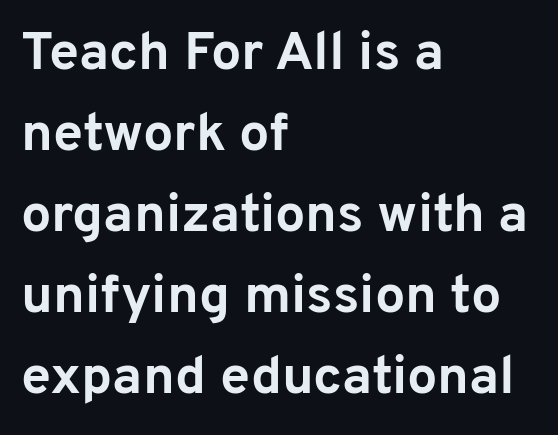
The image shows 54 px bold sans-serif type, upright; set left-aligned, normal line spacing (1.5x), normal letter spacing, not underlined; low stroke contrast and a medium x-height.
